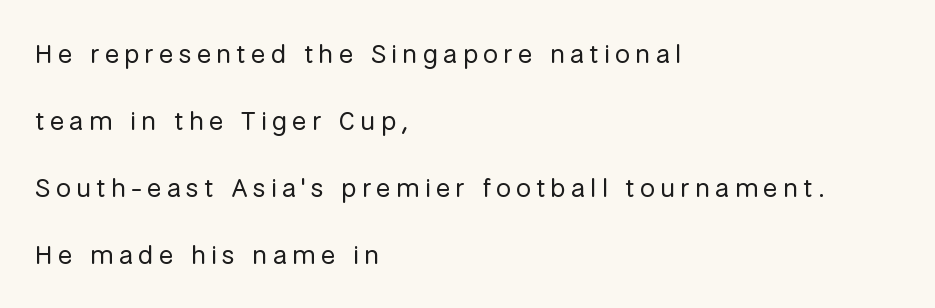
{"italic": "no", "bold": "no", "underline": "no", "align": "left", "line_spacing": "loose", "line_spacing_ratio": 2.48, "glyph_px": 27}
